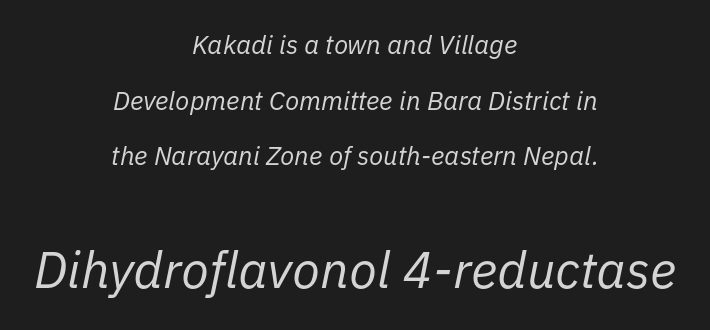
Q: Is the text bold? A: No.
Q: Is the text italic (slanted)? A: Yes, it leans right by about 11 degrees.
Q: Is the text underlined? A: No.
Q: How is the paragraph aligned? A: Centered.
Q: Is the spacing between letters normal or unusually wide? A: Normal.
Q: Is the spacing between lines tight, normal or loose? A: Loose.
Q: Which block of text is set in a larger size, the first (top) or the second (bottom)? A: The second (bottom) one.
Q: Width (condensed, normal, or wide)? A: Normal.
Q: Stroke contrast? A: Low.
Q: x-height? A: Medium.
Q: Monospaced? A: No.
